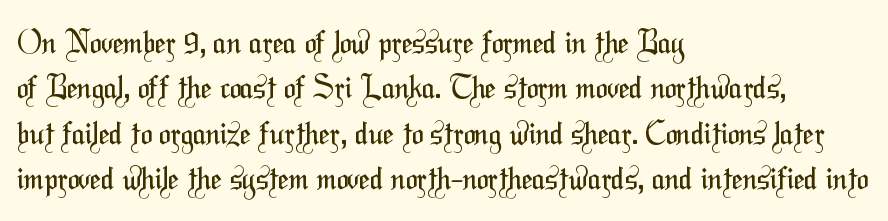
{"serif": "no", "bold": "no", "weight": "regular", "width": "condensed", "stroke_contrast": "medium", "x_height": "medium", "monospaced": "no", "underline": "no", "align": "left", "line_spacing": "normal", "line_spacing_ratio": 1.46, "letter_spacing": "normal", "letter_spacing_em": 0.0, "glyph_px": 31}
